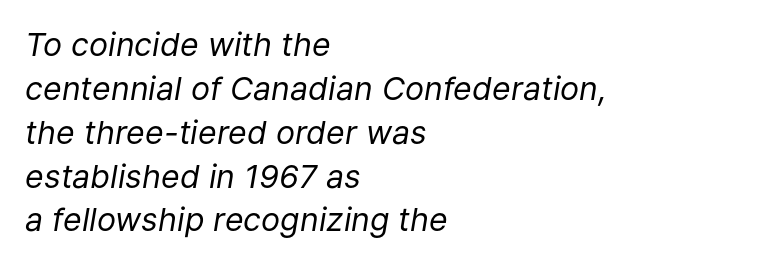
{"italic": "yes", "lean": "right", "slant_degrees": 9, "bold": "no", "weight": "regular", "width": "normal", "stroke_contrast": "low", "x_height": "medium", "monospaced": "no", "underline": "no", "align": "left", "line_spacing": "normal", "line_spacing_ratio": 1.37, "letter_spacing": "normal", "letter_spacing_em": 0.0, "glyph_px": 32}
